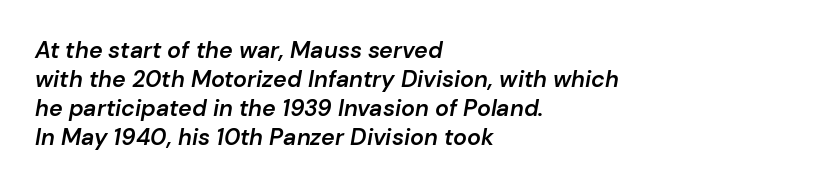
The image shows 23 px text type, italic (leaning right); set left-aligned, normal line spacing (1.26x), normal letter spacing, not underlined.
